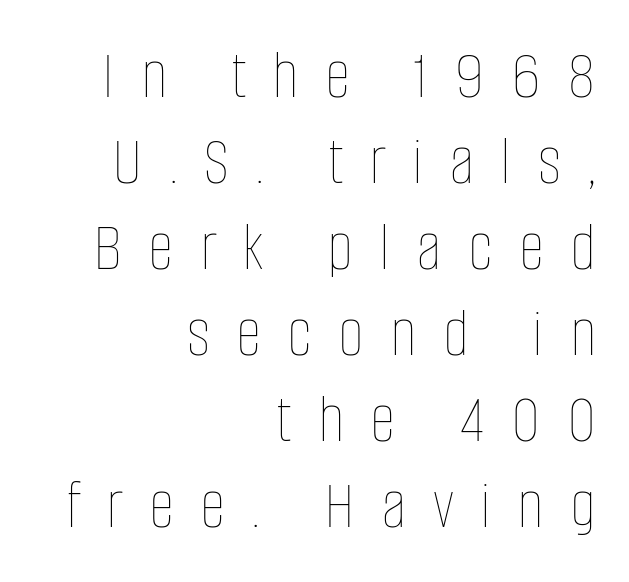
{"italic": "no", "bold": "no", "weight": "thin", "width": "condensed", "stroke_contrast": "low", "x_height": "large", "monospaced": "no", "underline": "no", "align": "right", "line_spacing_ratio": 1.21, "letter_spacing": "wide", "letter_spacing_em": 0.37, "glyph_px": 71}
